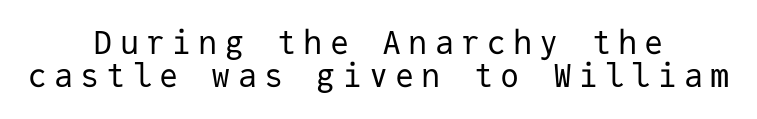
The rendering uses typewriter-style spacing with identical character cells. The glyphs are unaccompanied by any horizontal stroke below them. Whoever set this chose condensed vertical rhythm over breathing room. Regarding serifs, this sample does without them. Nope, not italic — everything's standing straight.
